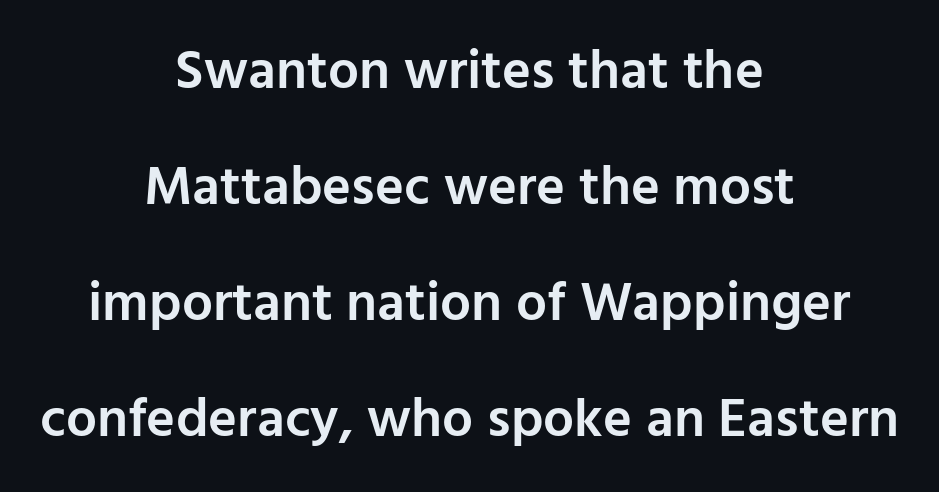
{"serif": "no", "italic": "no", "bold": "semi", "weight": "semibold", "width": "normal", "stroke_contrast": "low", "x_height": "medium", "monospaced": "no", "underline": "no", "align": "center", "line_spacing": "loose", "line_spacing_ratio": 2.11, "letter_spacing": "normal", "letter_spacing_em": 0.0, "glyph_px": 55}
